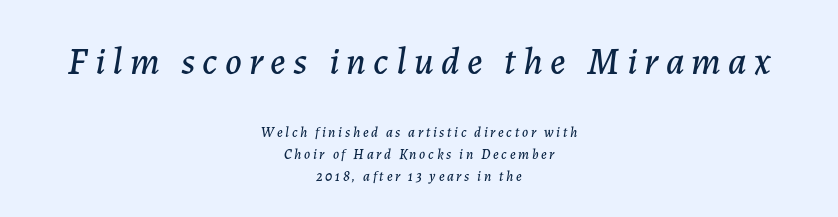
Q: Is the text italic (slanted)? A: Yes, it leans right by about 7 degrees.
Q: Is the text underlined? A: No.
Q: How is the paragraph aligned? A: Centered.
Q: Is the spacing between lines tight, normal or loose? A: Normal.
Q: Which block of text is set in a larger size, the first (top) or the second (bottom)? A: The first (top) one.
Q: Width (condensed, normal, or wide)? A: Normal.
Q: Stroke contrast? A: Low.
Q: x-height? A: Medium.
Q: Monospaced? A: No.
